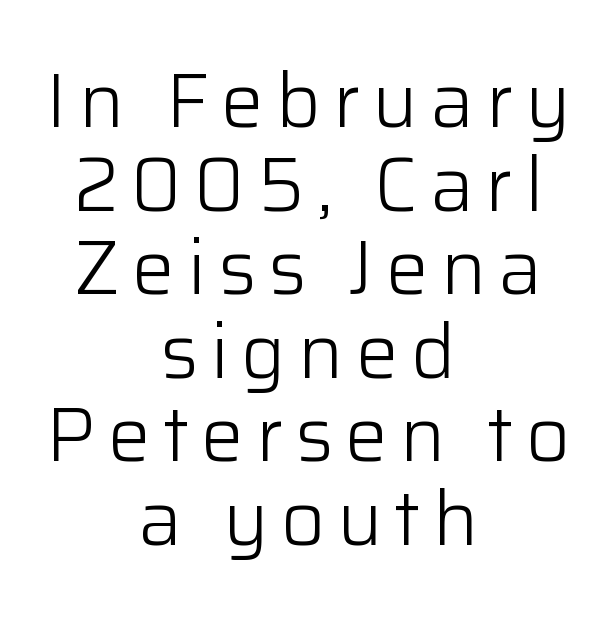
If you folded the block vertically in half, each line would mirror itself in length. A roman cut, with each character standing at attention. The face used here is a sans, in the tradition of grotesques and geometrics. The strokes are not fattened; the text isn't bold.
